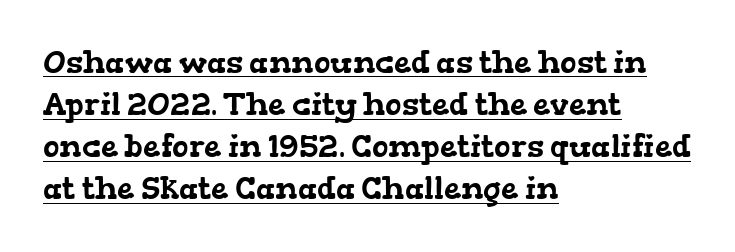
{"serif": "yes", "width": "wide", "stroke_contrast": "low", "x_height": "medium", "monospaced": "no", "underline": "yes", "align": "left", "line_spacing": "normal", "line_spacing_ratio": 1.36, "letter_spacing": "normal", "letter_spacing_em": 0.0, "glyph_px": 31}
